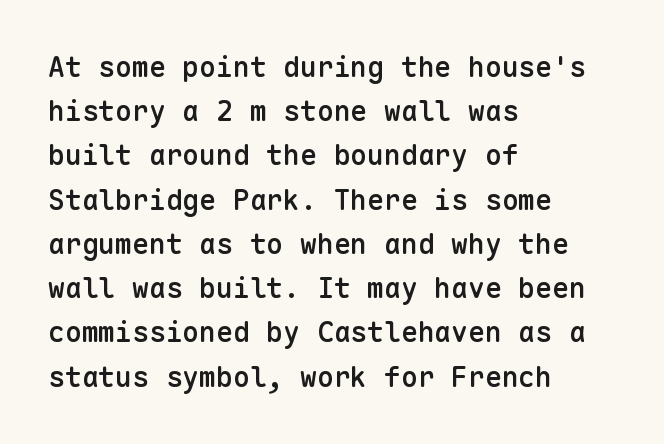
{"serif": "no", "italic": "no", "bold": "semi", "weight": "semibold", "width": "normal", "stroke_contrast": "low", "x_height": "medium", "monospaced": "yes", "underline": "no", "align": "left", "line_spacing": "normal", "line_spacing_ratio": 1.58, "letter_spacing": "normal", "letter_spacing_em": 0.0, "glyph_px": 28}
